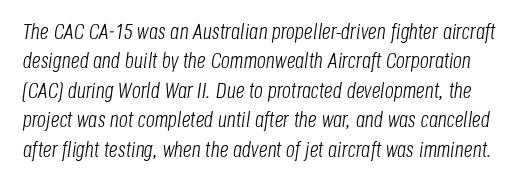
Q: Is the text bold? A: No.
Q: Is the text italic (slanted)? A: Yes, it leans right by about 8 degrees.
Q: Is the text underlined? A: No.
Q: Is the spacing between letters normal or unusually wide? A: Normal.
Q: Is the spacing between lines tight, normal or loose? A: Normal.
